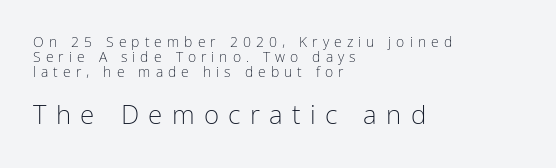
Q: Is the text bold? A: No.
Q: Is the text italic (slanted)? A: No, it is upright.
Q: Is the text underlined? A: No.
Q: How is the paragraph aligned? A: Left-aligned.
Q: Is the spacing between letters normal or unusually wide? A: Unusually wide.
Q: Is the spacing between lines tight, normal or loose? A: Tight.
Q: Which block of text is set in a larger size, the first (top) or the second (bottom)? A: The second (bottom) one.
